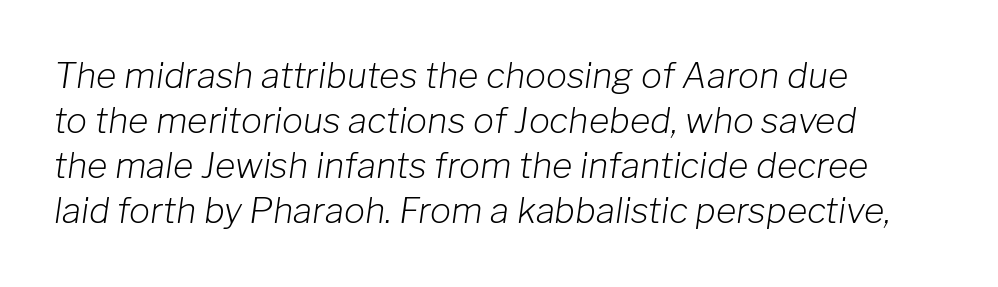
Q: Is the text bold? A: No.
Q: Is the text italic (slanted)? A: Yes, it leans right by about 8 degrees.
Q: Is the text underlined? A: No.
Q: How is the paragraph aligned? A: Left-aligned.
Q: Is the spacing between letters normal or unusually wide? A: Normal.
Q: Is the spacing between lines tight, normal or loose? A: Normal.
Q: Width (condensed, normal, or wide)? A: Normal.
Q: Stroke contrast? A: Low.
Q: x-height? A: Medium.
Q: Monospaced? A: No.
